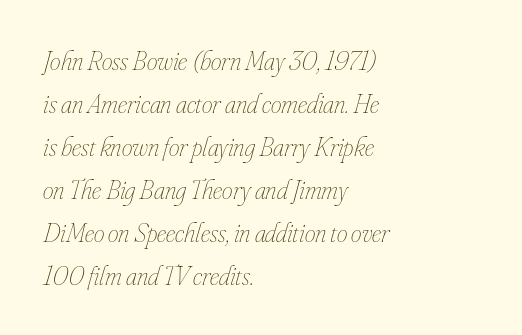
Q: Is the text bold? A: No.
Q: Is the text italic (slanted)? A: Yes, it leans right by about 16 degrees.
Q: Is the text underlined? A: No.
Q: How is the paragraph aligned? A: Left-aligned.
Q: Is the spacing between letters normal or unusually wide? A: Normal.
Q: Is the spacing between lines tight, normal or loose? A: Normal.
